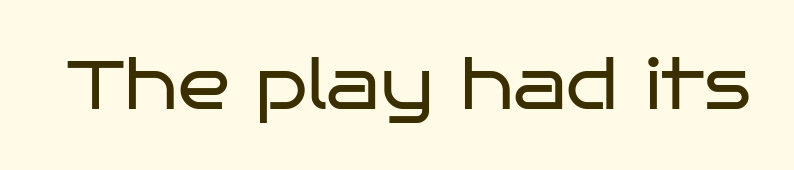
{"serif": "no", "italic": "no", "bold": "no", "weight": "regular", "width": "wide", "stroke_contrast": "low", "x_height": "large", "monospaced": "no", "underline": "no", "letter_spacing": "normal", "letter_spacing_em": 0.0, "glyph_px": 69}
